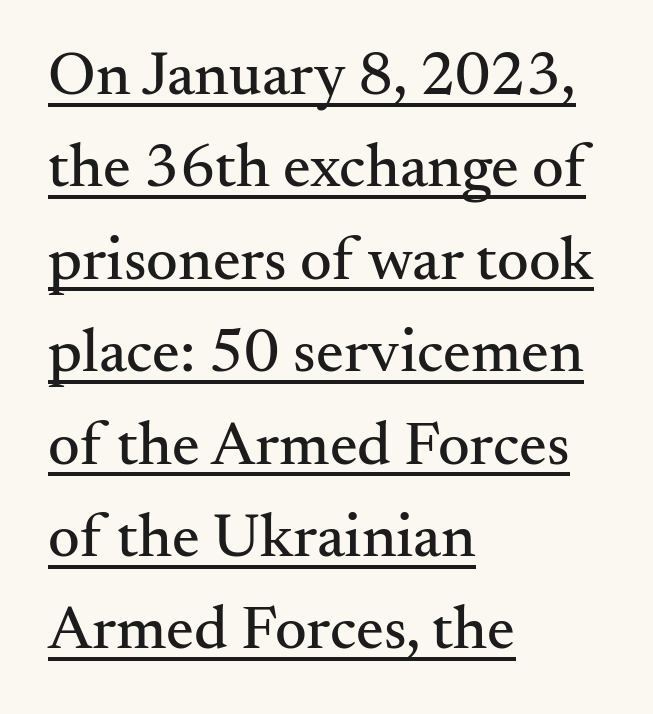
{"serif": "yes", "italic": "no", "width": "normal", "stroke_contrast": "medium", "x_height": "small", "monospaced": "no", "underline": "yes", "align": "left", "line_spacing": "normal", "line_spacing_ratio": 1.49, "letter_spacing": "normal", "letter_spacing_em": 0.0, "glyph_px": 62}
